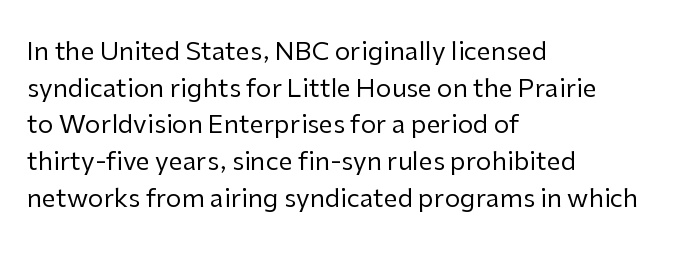
{"italic": "no", "bold": "no", "underline": "no", "align": "left", "line_spacing": "normal", "line_spacing_ratio": 1.47, "letter_spacing": "normal", "letter_spacing_em": 0.0, "glyph_px": 25}
